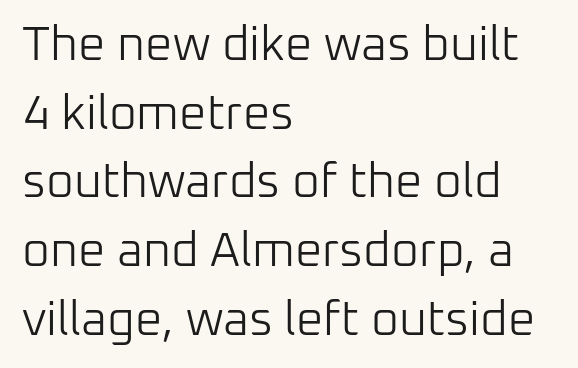
{"serif": "no", "italic": "no", "bold": "no", "weight": "light", "width": "normal", "stroke_contrast": "low", "x_height": "medium", "monospaced": "no", "underline": "no", "align": "left", "line_spacing": "normal", "line_spacing_ratio": 1.43, "letter_spacing": "normal", "letter_spacing_em": 0.0, "glyph_px": 48}
